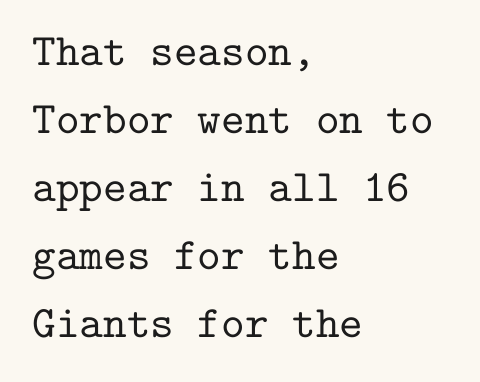
The image shows 45 px serif type, upright, monospaced; set left-aligned, normal line spacing (1.51x), normal letter spacing, not underlined; low stroke contrast and a medium x-height.
